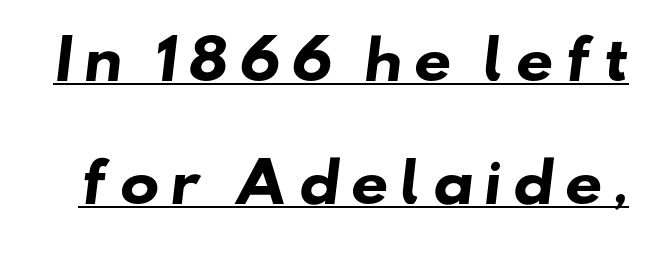
{"serif": "no", "bold": "yes", "weight": "heavy", "width": "wide", "stroke_contrast": "low", "x_height": "small", "monospaced": "no", "underline": "yes", "line_spacing": "loose", "line_spacing_ratio": 2.33, "glyph_px": 53}
